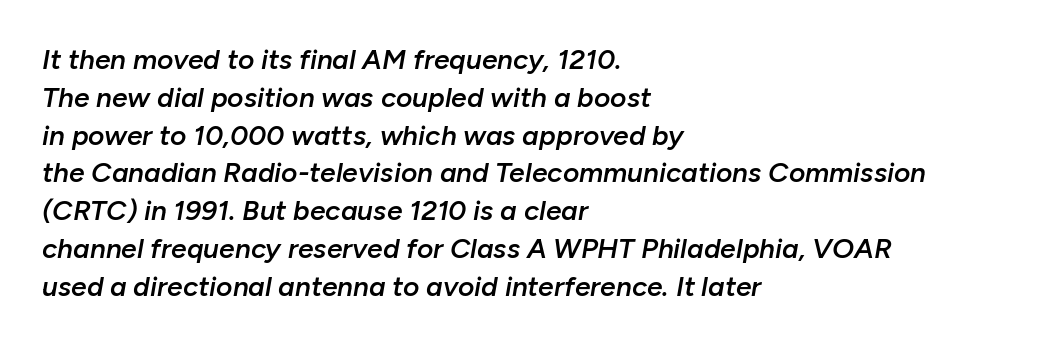
The font's italic variant was chosen for this text. Horizontally, the lines are justified to the leading edge only. Caption: semibold face, moderately heavy strokes. Proportional: the letters do not fall into vertical columns. Tracking here is standard; glyphs follow each other at the usual distance.
